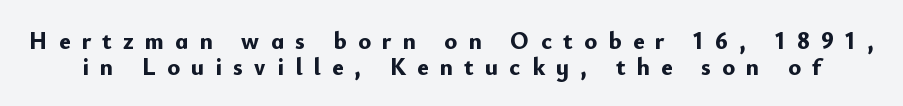
Plenty of ink on the page — the face is bold. A bare baseline throughout the passage. Posture: upright roman. The passage shown stacks its lines with hardly any gap. The face used here is rendered with a markedly widened letterfit.
